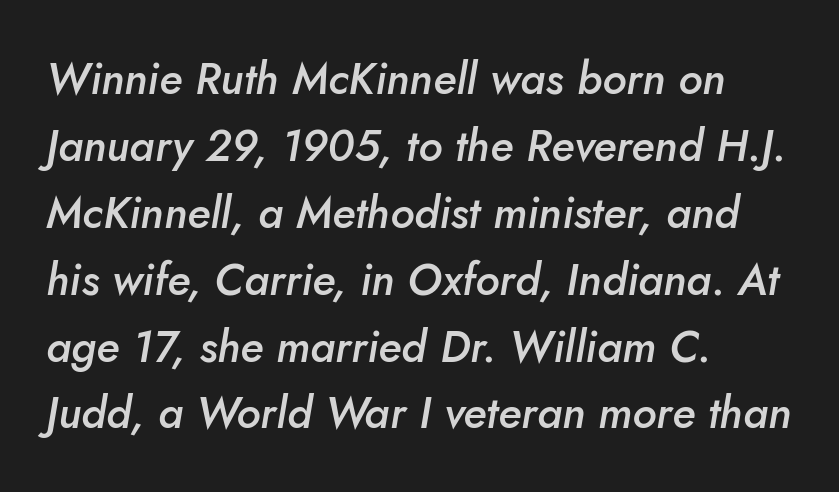
Q: Is the text bold? A: Semi-bold.
Q: Is the text italic (slanted)? A: Yes, it leans right by about 10 degrees.
Q: Is the text underlined? A: No.
Q: How is the paragraph aligned? A: Left-aligned.
Q: Is the spacing between letters normal or unusually wide? A: Normal.
Q: Is the spacing between lines tight, normal or loose? A: Normal.
Q: Width (condensed, normal, or wide)? A: Normal.
Q: Stroke contrast? A: Low.
Q: x-height? A: Small.
Q: Monospaced? A: No.
